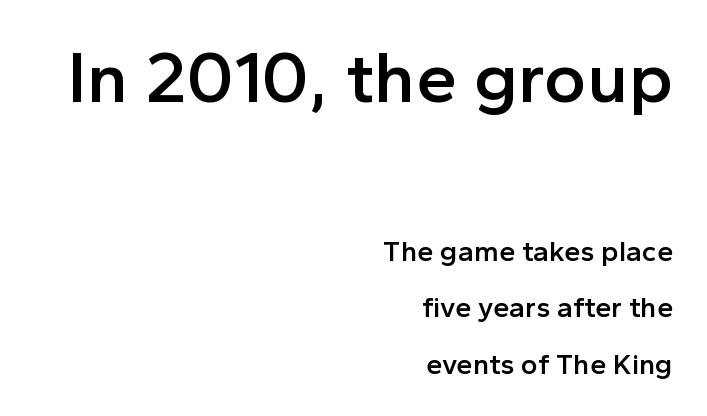
Q: Is the text bold? A: Semi-bold.
Q: Is the text italic (slanted)? A: No, it is upright.
Q: Is the typeface a serif or a sans-serif typeface? A: Sans-serif.
Q: Is the text underlined? A: No.
Q: How is the paragraph aligned? A: Right-aligned.
Q: Is the spacing between letters normal or unusually wide? A: Normal.
Q: Is the spacing between lines tight, normal or loose? A: Loose.
Q: Which block of text is set in a larger size, the first (top) or the second (bottom)? A: The first (top) one.
Q: Width (condensed, normal, or wide)? A: Normal.
Q: x-height? A: Medium.
Q: Monospaced? A: No.
